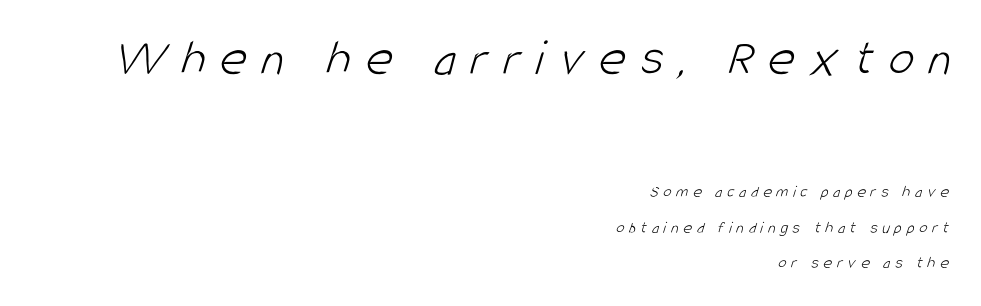
The image shows 52 px light, condensed sans-serif type; set right-aligned, loose line spacing (2.09x), unusually wide letter spacing (+0.28 em), not underlined; the first (top) block is 3.06x larger; low stroke contrast and a large x-height.
